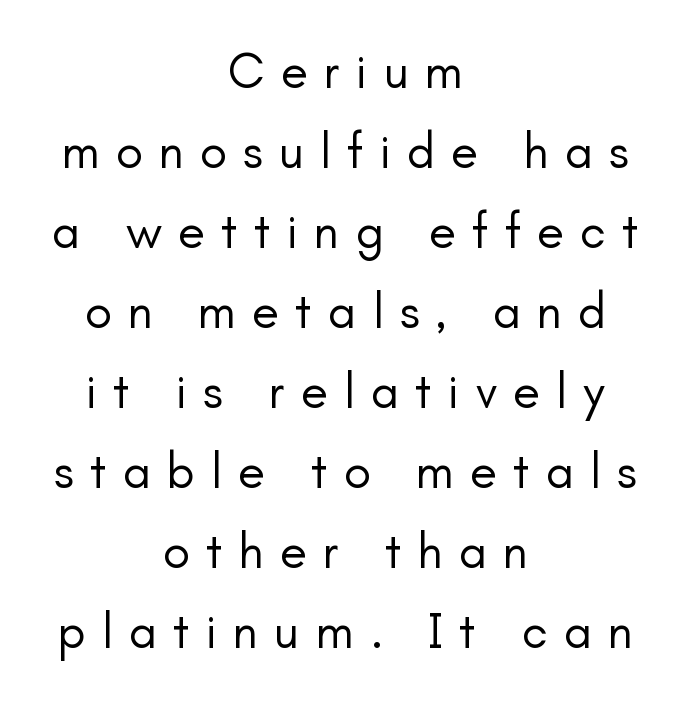
This sample uses a sans-serif face. Leading matches the norm, producing a regular column. Posture: straight, roman, zero tilt. Nothing heavy about these letters — not bold at all. Which margin do the lines hug? Neither — every line sits in the middle. A typesetter would call this proportional, since set widths differ per character.
